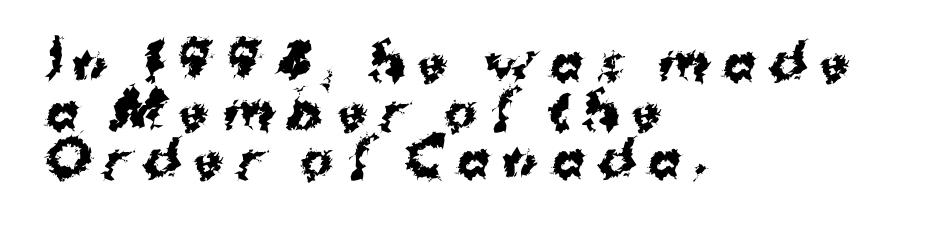
{"serif": "no", "bold": "yes", "weight": "bold", "width": "normal", "stroke_contrast": "medium", "x_height": "medium", "monospaced": "no", "underline": "no", "align": "left", "line_spacing": "tight", "line_spacing_ratio": 0.99, "letter_spacing": "wide", "letter_spacing_em": 0.27, "glyph_px": 49}
